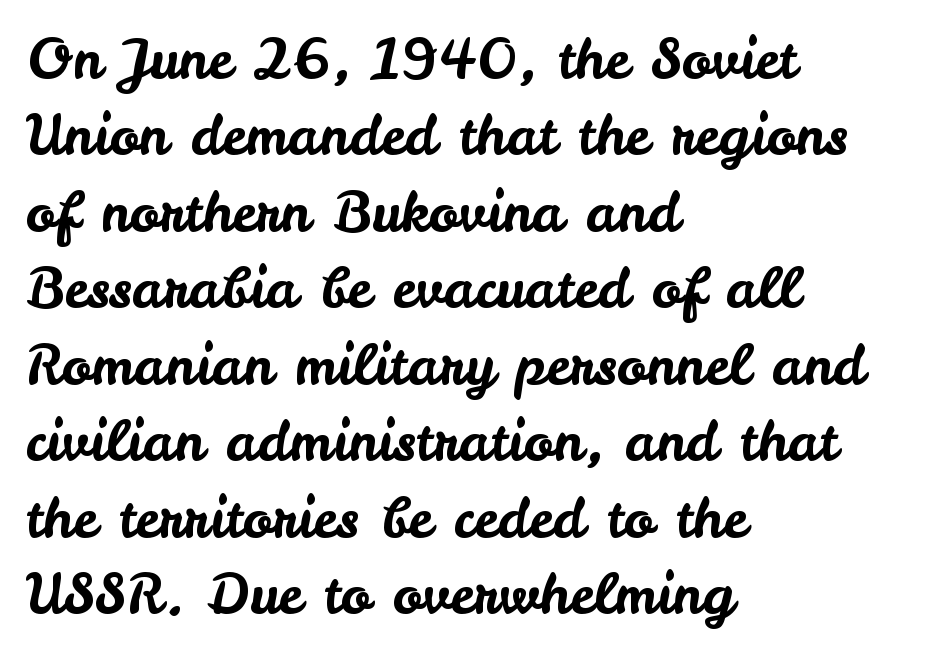
Q: Is the text italic (slanted)? A: Yes.
Q: Is the typeface a serif or a sans-serif typeface? A: Sans-serif.
Q: Is the text underlined? A: No.
Q: How is the paragraph aligned? A: Left-aligned.
Q: Is the spacing between letters normal or unusually wide? A: Normal.
Q: Is the spacing between lines tight, normal or loose? A: Normal.
Q: Width (condensed, normal, or wide)? A: Normal.
Q: Stroke contrast? A: Low.
Q: x-height? A: Small.
Q: Monospaced? A: No.
